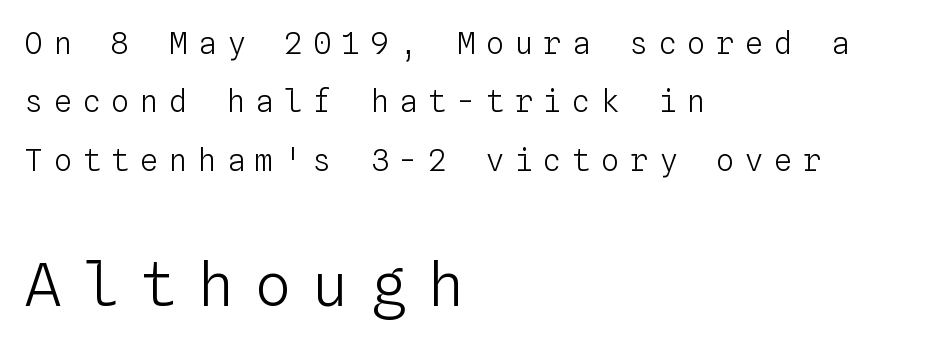
{"italic": "no", "bold": "no", "weight": "light", "width": "normal", "stroke_contrast": "low", "x_height": "medium", "monospaced": "yes", "underline": "no", "align": "left", "line_spacing": "loose", "line_spacing_ratio": 1.95, "letter_spacing": "wide", "letter_spacing_em": 0.36, "larger_block": "second", "size_ratio": 2.0, "glyph_px": 60}
